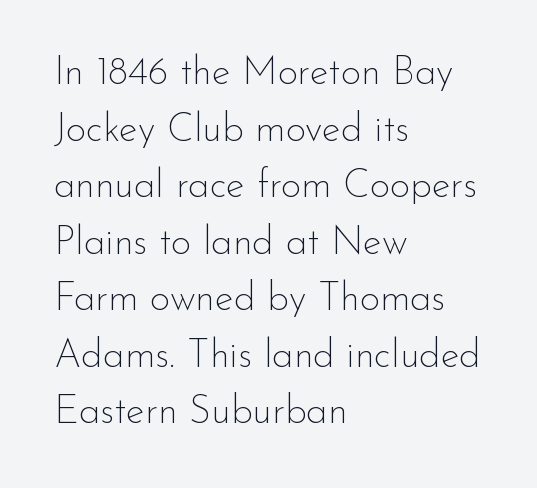
Q: Is the text bold? A: No.
Q: Is the text italic (slanted)? A: No, it is upright.
Q: Is the typeface a serif or a sans-serif typeface? A: Sans-serif.
Q: Is the text underlined? A: No.
Q: How is the paragraph aligned? A: Left-aligned.
Q: Is the spacing between letters normal or unusually wide? A: Normal.
Q: Is the spacing between lines tight, normal or loose? A: Normal.
Q: Width (condensed, normal, or wide)? A: Normal.
Q: Stroke contrast? A: Low.
Q: x-height? A: Small.
Q: Monospaced? A: No.
